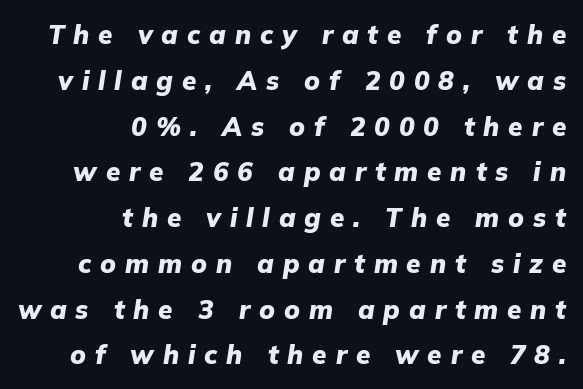
Q: Is the text bold? A: Yes.
Q: Is the text italic (slanted)? A: Yes, it leans right by about 9 degrees.
Q: Is the text underlined? A: No.
Q: How is the paragraph aligned? A: Right-aligned.
Q: Is the spacing between letters normal or unusually wide? A: Unusually wide.
